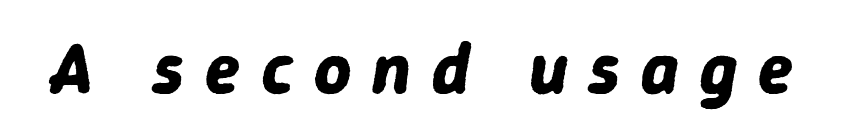
{"italic": "yes", "lean": "right", "slant_degrees": 9, "bold": "yes", "weight": "bold", "width": "normal", "stroke_contrast": "low", "x_height": "medium", "monospaced": "no", "underline": "no", "letter_spacing": "wide", "letter_spacing_em": 0.29, "glyph_px": 72}
